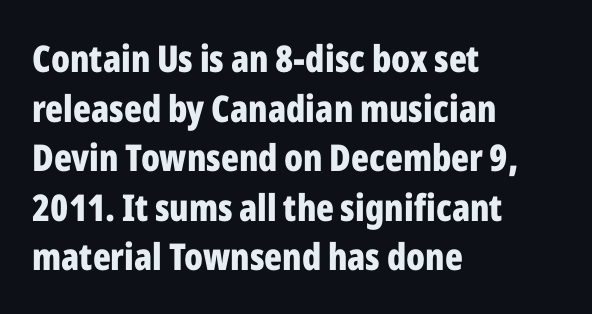
Italic? Not at all — the glyphs are vertical. Tracking here is standard; glyphs follow each other at the usual distance. The face used here has the dense, thick strokes of a bold. Proportional: the letters do not fall into vertical columns. The rendering uses a moderate line-height, typical for paragraphs.
